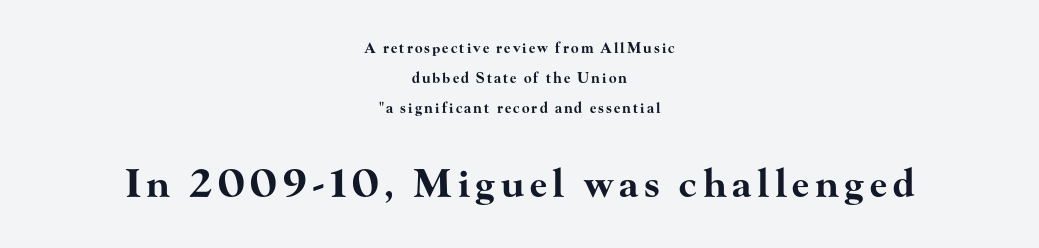
Q: Is the text bold? A: Yes.
Q: Is the text italic (slanted)? A: No, it is upright.
Q: Is the typeface a serif or a sans-serif typeface? A: Serif.
Q: Is the text underlined? A: No.
Q: How is the paragraph aligned? A: Centered.
Q: Is the spacing between lines tight, normal or loose? A: Loose.
Q: Which block of text is set in a larger size, the first (top) or the second (bottom)? A: The second (bottom) one.
Q: Width (condensed, normal, or wide)? A: Wide.
Q: Stroke contrast? A: High.
Q: x-height? A: Small.
Q: Monospaced? A: No.
